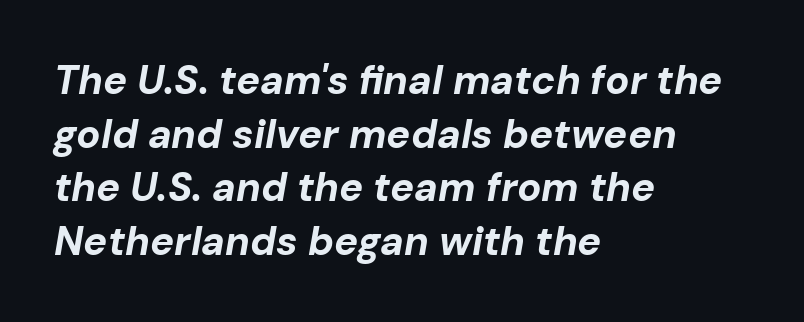
The image shows 40 px bold type, italic (leaning right); set left-aligned, normal line spacing (1.34x), normal letter spacing, not underlined; low stroke contrast and a medium x-height.
